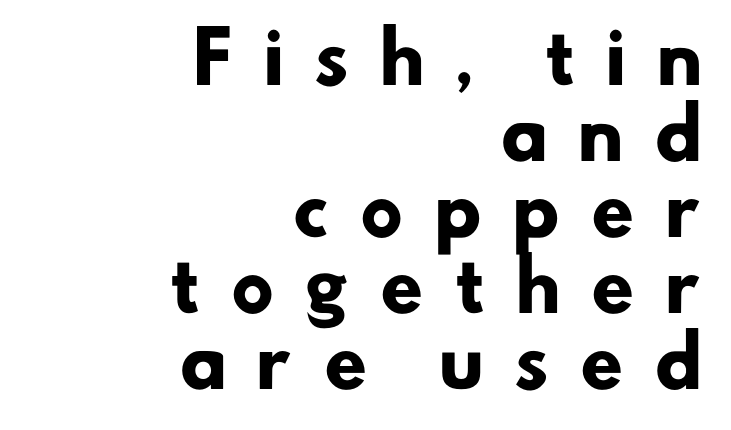
Think of a printed novel: that variable character pitch is what you see here. The space directly below the letters is spotless. The letters are spread apart with noticeably loose tracking. Caption: bold face, heavy strokes.
